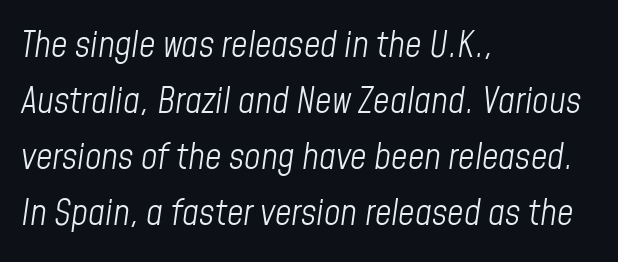
The lines sit at an ordinary, default distance from one another. The space beneath each line is pristine and unruled. The gaps between neighbouring characters are ordinary and unremarkable. Compared with ordinary roman type, these characters are visibly tilted. Weight: not bold — regular or lighter.
